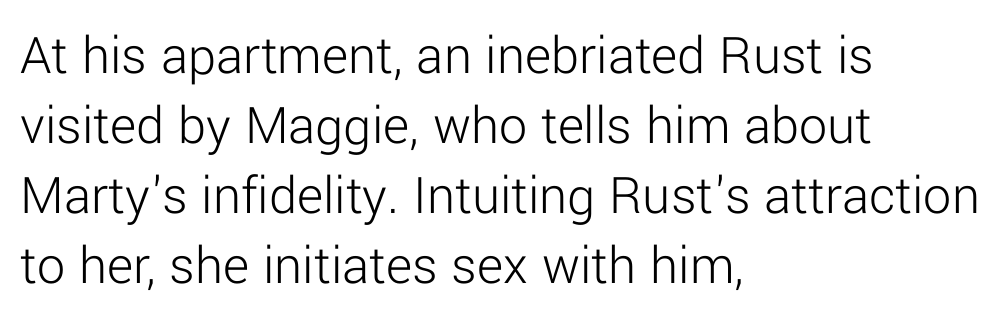
The image shows 56 px light sans-serif type, upright; set left-aligned, normal line spacing (1.25x), normal letter spacing, not underlined; low stroke contrast and a medium x-height.
